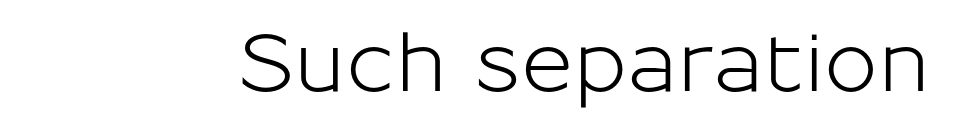
The image shows 80 px sans-serif type, upright; set normal letter spacing, not underlined; low stroke contrast and a medium x-height.
